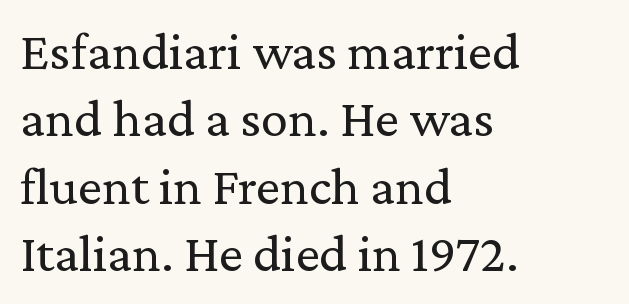
The image shows 54 px regular-weight serif type, upright; set left-aligned, normal line spacing (1.25x), normal letter spacing, not underlined; low stroke contrast and a medium x-height.
